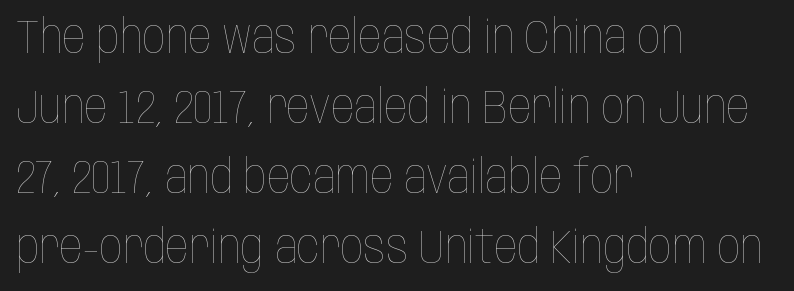
{"italic": "no", "bold": "no", "weight": "thin", "width": "condensed", "stroke_contrast": "low", "x_height": "large", "monospaced": "no", "underline": "no", "align": "left", "line_spacing": "normal", "line_spacing_ratio": 1.52, "letter_spacing": "normal", "letter_spacing_em": 0.0, "glyph_px": 46}
